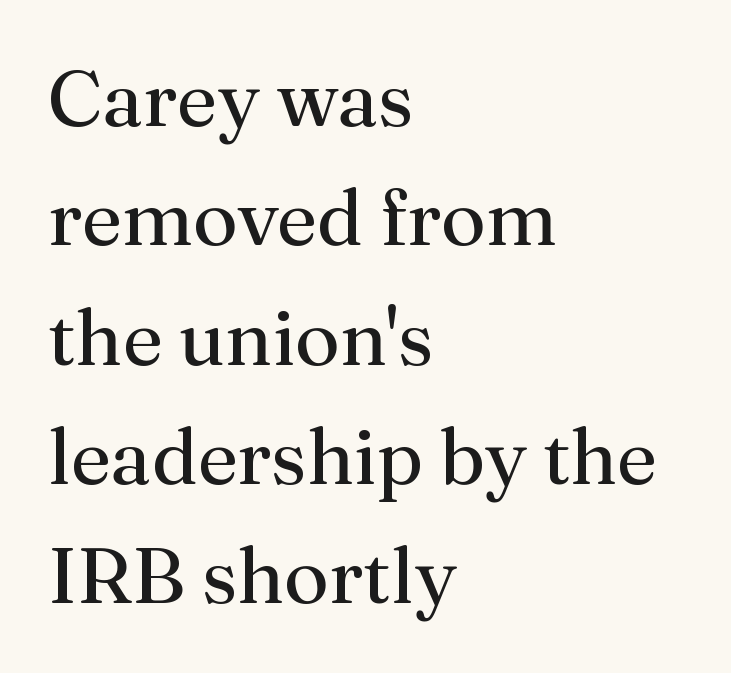
Rows of type keep a routine distance in the vertical direction. Tall strokes in this sample are plumb rather than angled. One-word summary of the alignment: left. To sum up the face: it has serifs.
